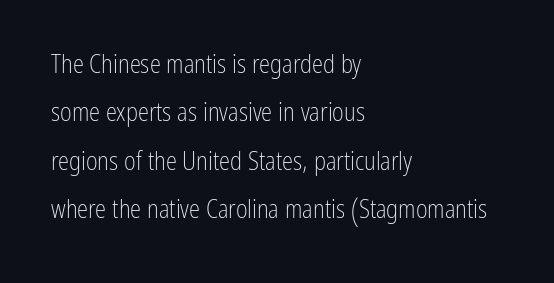
A typesetter would call this leading open, well beyond the default. The passage is arranged the way most books set body copy — flush left. Lines of text with bare space underneath. A quiet, ordinary-to-light weight characterises the typeface. How are the letters spaced? Ordinarily, with no added tracking.
